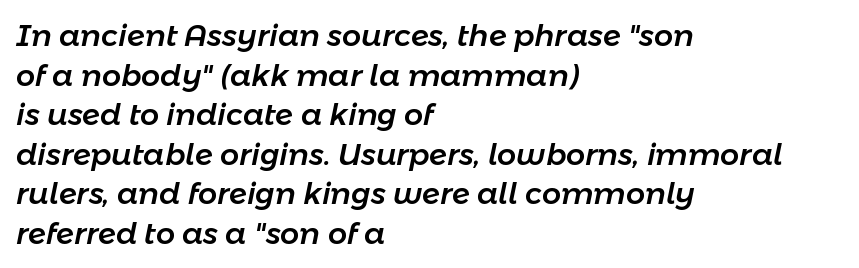
The image shows 30 px text type, italic (leaning right); set left-aligned, normal line spacing (1.32x), normal letter spacing, not underlined; low stroke contrast and a medium x-height.
